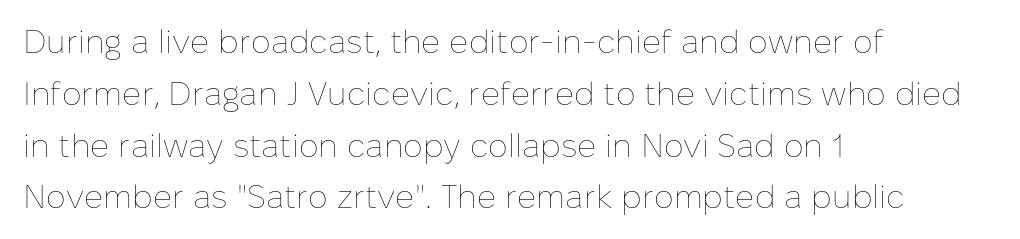
Q: Is the text bold? A: No.
Q: Is the text italic (slanted)? A: No, it is upright.
Q: Is the text underlined? A: No.
Q: How is the paragraph aligned? A: Left-aligned.
Q: Is the spacing between letters normal or unusually wide? A: Normal.
Q: Is the spacing between lines tight, normal or loose? A: Normal.
Q: Width (condensed, normal, or wide)? A: Normal.
Q: Stroke contrast? A: Low.
Q: x-height? A: Medium.
Q: Monospaced? A: No.
